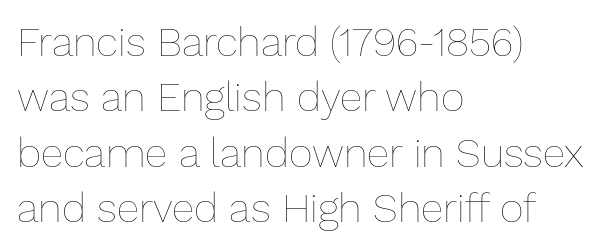
{"italic": "no", "bold": "no", "weight": "thin", "width": "normal", "stroke_contrast": "low", "x_height": "medium", "monospaced": "no", "underline": "no", "align": "left", "line_spacing": "normal", "line_spacing_ratio": 1.35, "letter_spacing": "normal", "letter_spacing_em": 0.0, "glyph_px": 41}
